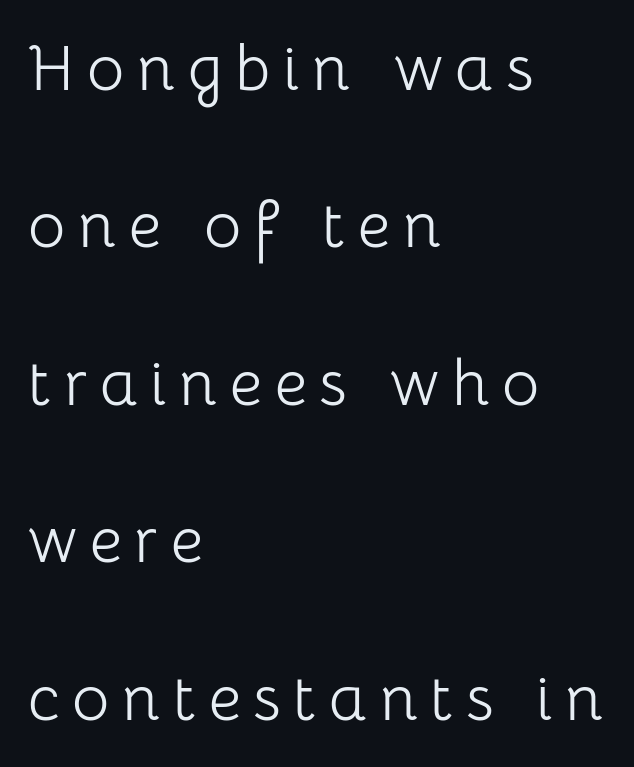
Q: Is the text bold? A: No.
Q: Is the text italic (slanted)? A: No, it is upright.
Q: Is the typeface a serif or a sans-serif typeface? A: Sans-serif.
Q: Is the text underlined? A: No.
Q: How is the paragraph aligned? A: Left-aligned.
Q: Is the spacing between letters normal or unusually wide? A: Unusually wide.
Q: Is the spacing between lines tight, normal or loose? A: Loose.
Q: Width (condensed, normal, or wide)? A: Normal.
Q: Stroke contrast? A: Low.
Q: x-height? A: Medium.
Q: Monospaced? A: No.
